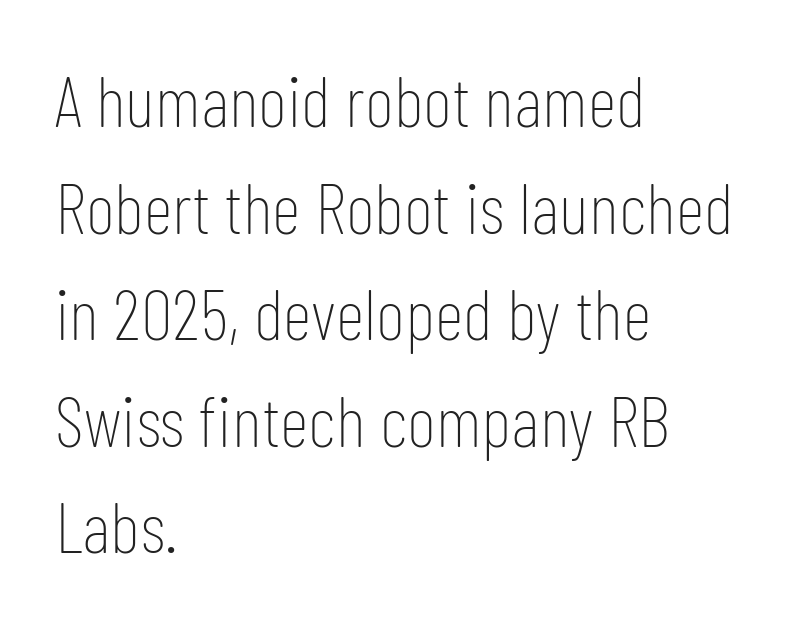
Q: Is the text bold? A: No.
Q: Is the text italic (slanted)? A: No, it is upright.
Q: Is the typeface a serif or a sans-serif typeface? A: Sans-serif.
Q: Is the text underlined? A: No.
Q: How is the paragraph aligned? A: Left-aligned.
Q: Is the spacing between letters normal or unusually wide? A: Normal.
Q: Is the spacing between lines tight, normal or loose? A: Normal.
Q: Width (condensed, normal, or wide)? A: Condensed.
Q: Stroke contrast? A: Low.
Q: x-height? A: Medium.
Q: Monospaced? A: No.
